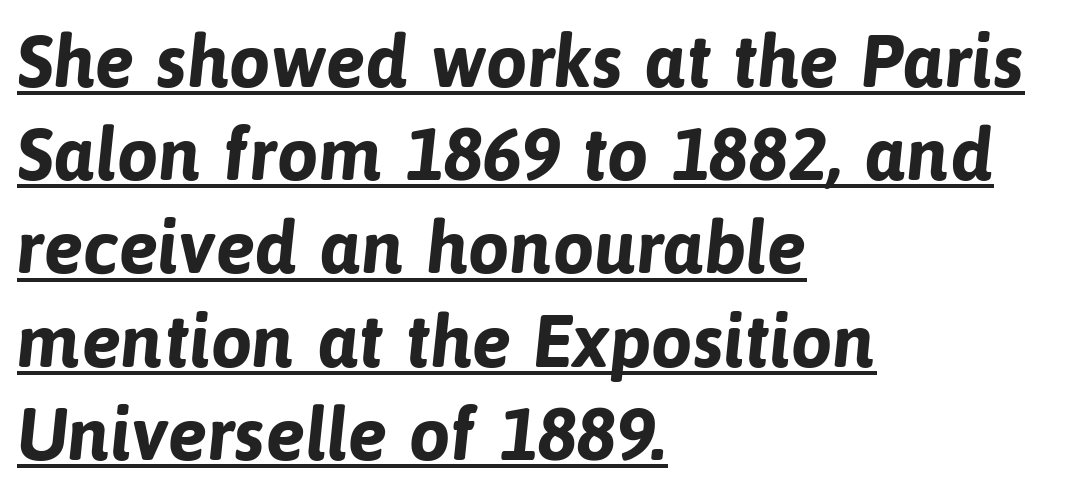
Q: Is the text bold? A: Yes.
Q: Is the typeface a serif or a sans-serif typeface? A: Sans-serif.
Q: Is the text underlined? A: Yes.
Q: How is the paragraph aligned? A: Left-aligned.
Q: Is the spacing between letters normal or unusually wide? A: Normal.
Q: Is the spacing between lines tight, normal or loose? A: Normal.
Q: Width (condensed, normal, or wide)? A: Normal.
Q: Stroke contrast? A: Low.
Q: x-height? A: Medium.
Q: Monospaced? A: No.
